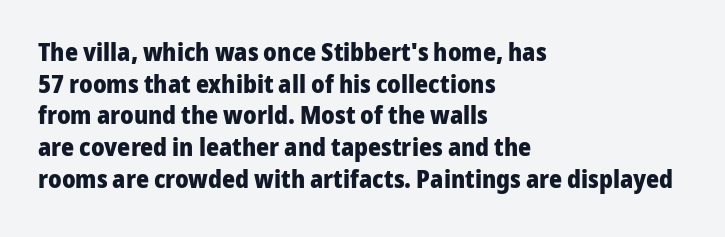
Q: Is the text bold? A: Yes.
Q: Is the text italic (slanted)? A: No, it is upright.
Q: Is the text underlined? A: No.
Q: How is the paragraph aligned? A: Left-aligned.
Q: Is the spacing between letters normal or unusually wide? A: Normal.
Q: Is the spacing between lines tight, normal or loose? A: Normal.
